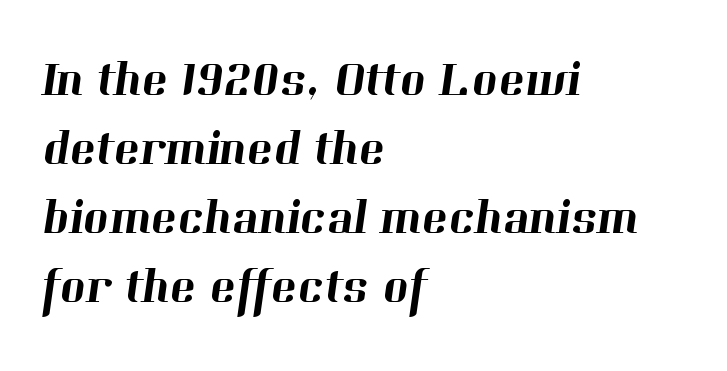
The image shows 49 px serif type; set left-aligned, normal line spacing (1.41x), normal letter spacing, not underlined; high stroke contrast and a medium x-height.
